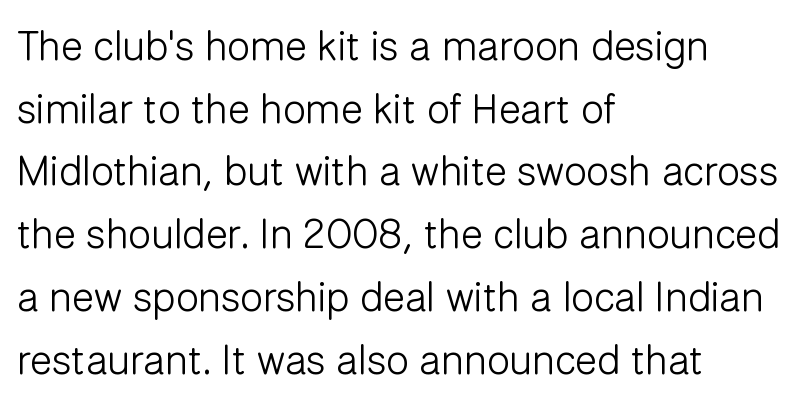
Compared with a centered layout, this one pins lines to the left instead. A sans-serif font was chosen for this passage. Decoration check: the copy has no underline. Looks like regular typesetting: each glyph gets only the width it needs.
